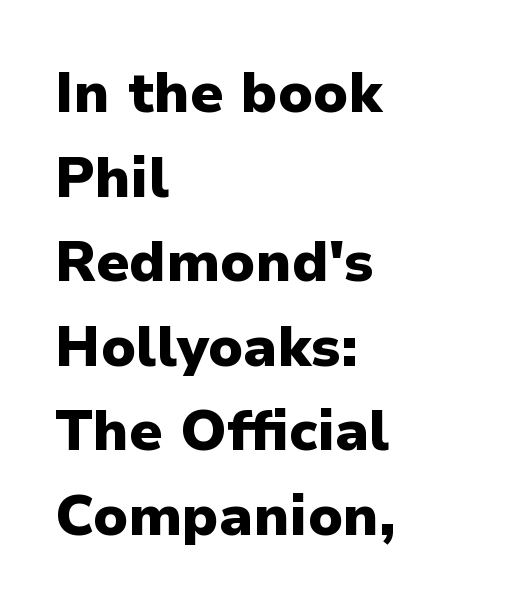
The image shows 56 px heavy sans-serif type, upright; set left-aligned, normal line spacing (1.51x), normal letter spacing, not underlined; low stroke contrast and a medium x-height.
